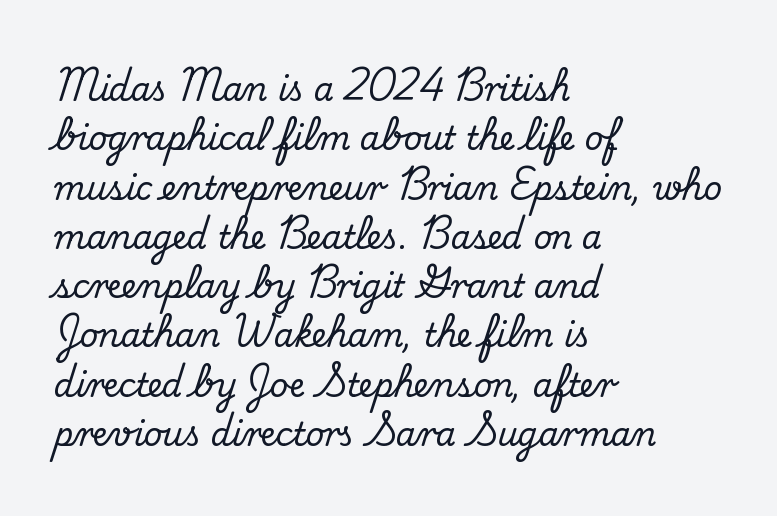
Q: Is the text italic (slanted)? A: Yes.
Q: Is the typeface a serif or a sans-serif typeface? A: Serif.
Q: Is the text underlined? A: No.
Q: How is the paragraph aligned? A: Left-aligned.
Q: Is the spacing between letters normal or unusually wide? A: Normal.
Q: Is the spacing between lines tight, normal or loose? A: Normal.
Q: Width (condensed, normal, or wide)? A: Normal.
Q: Stroke contrast? A: Medium.
Q: x-height? A: Small.
Q: Monospaced? A: No.
